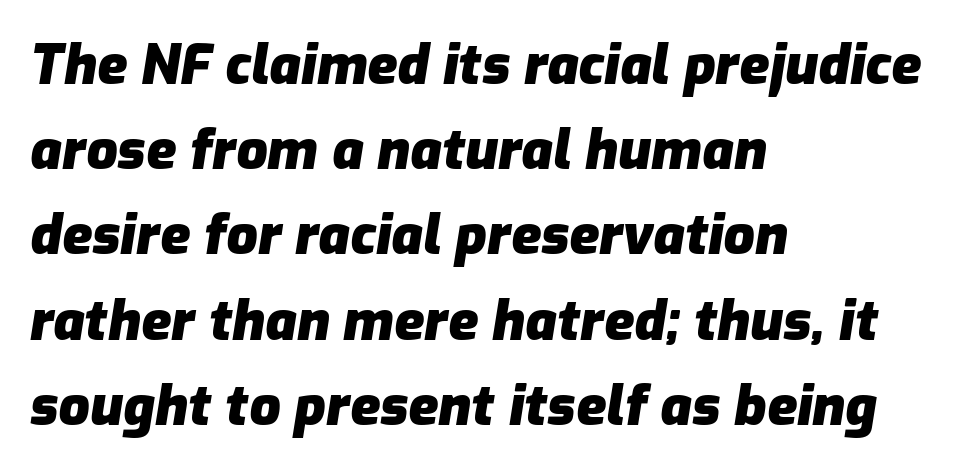
Lines of text with bare space underneath. Varying glyph widths throughout — classic text-font behaviour. These lines stack with their left ends in a neat column. The rendering uses a bold face; every stroke is thick and dark. Evenly set lines give the paragraph a standard silhouette. Does the lettering tilt? It does — this is italic.
